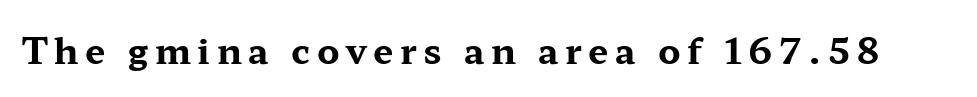
The image shows 36 px bold, wide serif type, upright; set not underlined; medium stroke contrast and a medium x-height.
